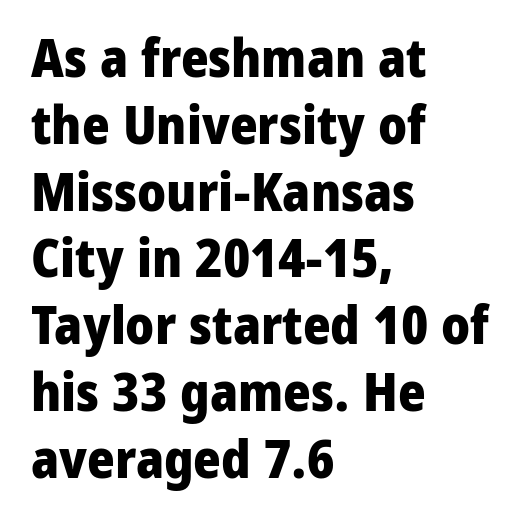
Successive baselines arrive at the customary interval. These lines keep a tight, regular rhythm from letter to letter. Visually the block forms a straight wall on the left and a jagged coastline on the right. Italic? Not at all — the glyphs are vertical. Serifs: no, the terminals of the letterforms are clean.
